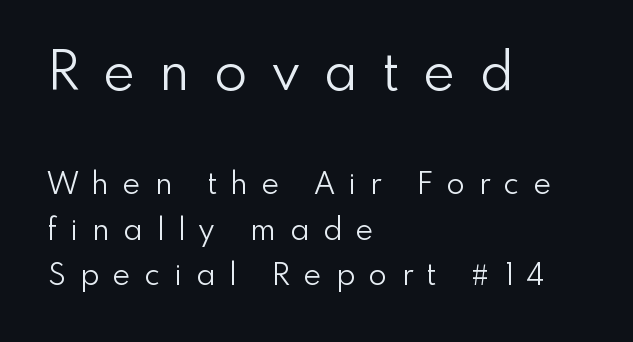
Q: Is the text bold? A: No.
Q: Is the text italic (slanted)? A: No, it is upright.
Q: Is the typeface a serif or a sans-serif typeface? A: Sans-serif.
Q: Is the text underlined? A: No.
Q: How is the paragraph aligned? A: Left-aligned.
Q: Is the spacing between letters normal or unusually wide? A: Unusually wide.
Q: Is the spacing between lines tight, normal or loose? A: Normal.
Q: Which block of text is set in a larger size, the first (top) or the second (bottom)? A: The first (top) one.
Q: Width (condensed, normal, or wide)? A: Normal.
Q: Stroke contrast? A: Low.
Q: x-height? A: Small.
Q: Monospaced? A: No.
